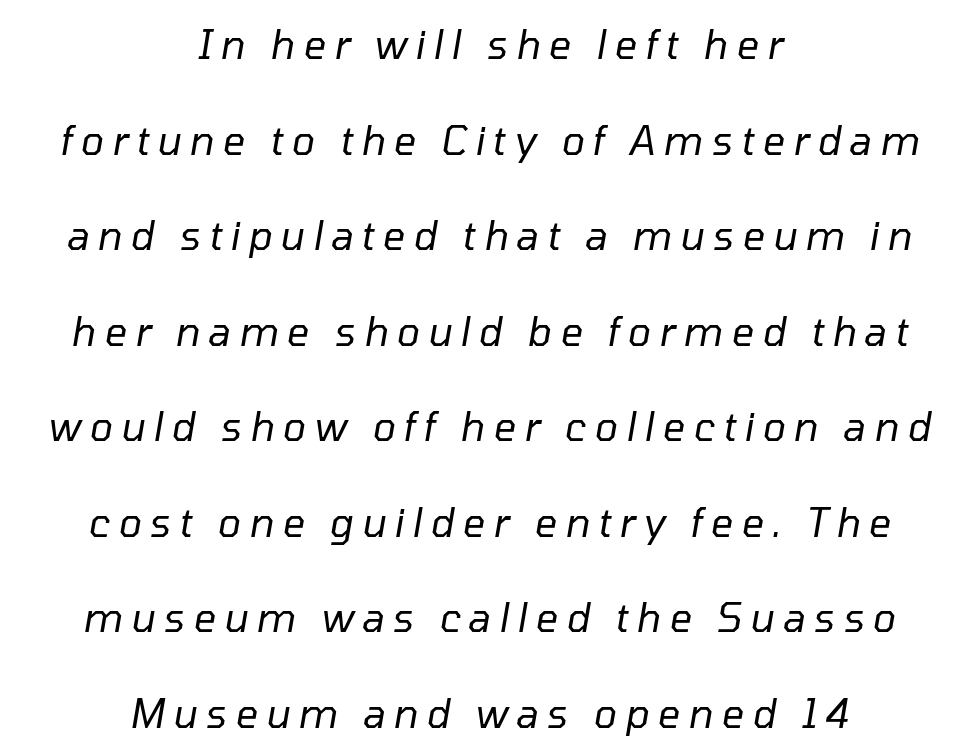
The image shows 39 px regular-weight type, italic (leaning right); set centered, loose line spacing (2.45x), unusually wide letter spacing (+0.21 em), not underlined; low stroke contrast and a medium x-height.
